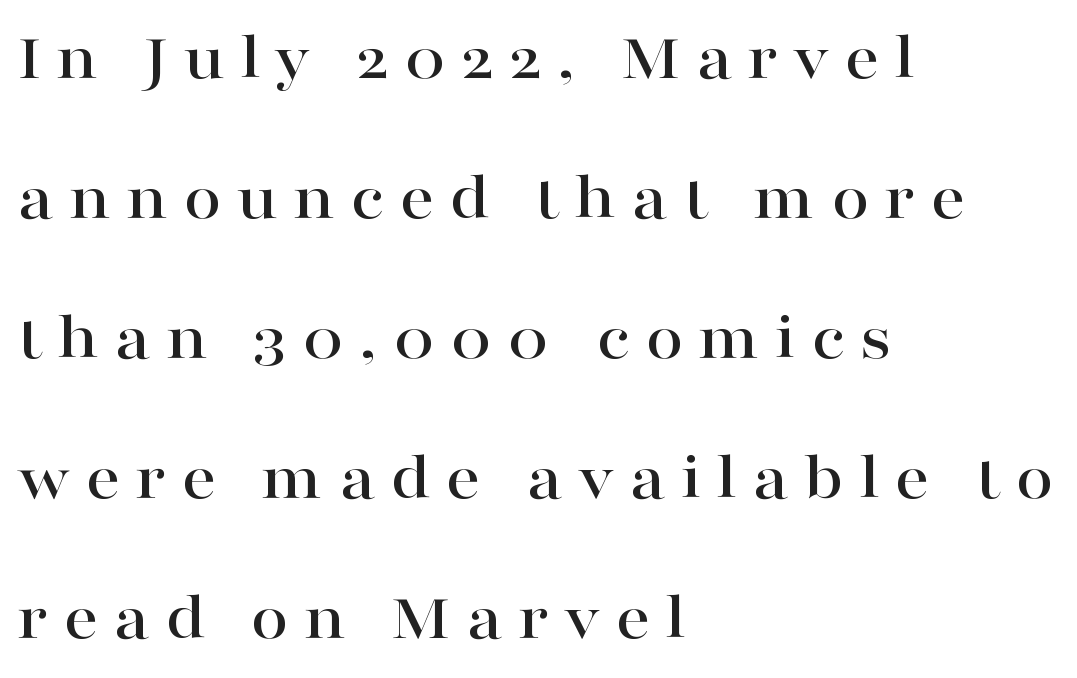
Q: Is the text italic (slanted)? A: No, it is upright.
Q: Is the typeface a serif or a sans-serif typeface? A: Serif.
Q: Is the text underlined? A: No.
Q: How is the paragraph aligned? A: Left-aligned.
Q: Is the spacing between letters normal or unusually wide? A: Unusually wide.
Q: Is the spacing between lines tight, normal or loose? A: Loose.
Q: Width (condensed, normal, or wide)? A: Wide.
Q: Stroke contrast? A: High.
Q: x-height? A: Medium.
Q: Monospaced? A: No.
